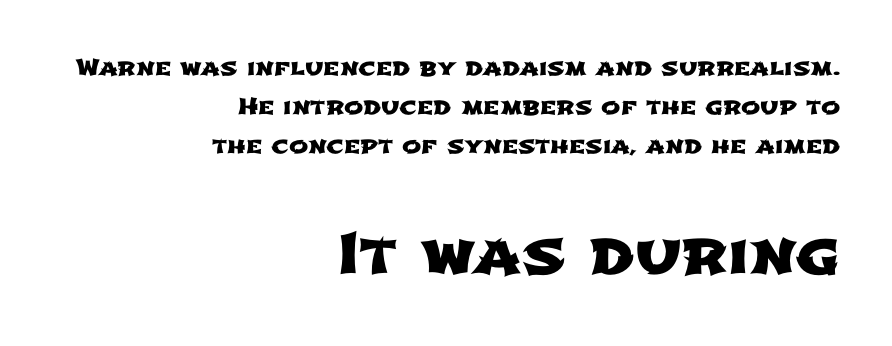
Q: Is the typeface a serif or a sans-serif typeface? A: Sans-serif.
Q: Is the text underlined? A: No.
Q: How is the paragraph aligned? A: Right-aligned.
Q: Is the spacing between letters normal or unusually wide? A: Normal.
Q: Is the spacing between lines tight, normal or loose? A: Normal.
Q: Which block of text is set in a larger size, the first (top) or the second (bottom)? A: The second (bottom) one.
Q: Width (condensed, normal, or wide)? A: Wide.
Q: Stroke contrast? A: Low.
Q: x-height? A: Medium.
Q: Monospaced? A: No.
